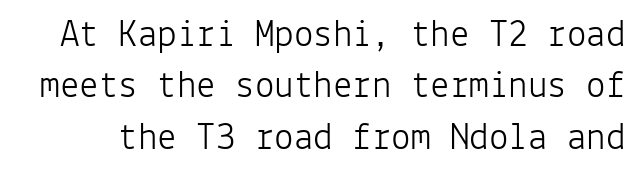
Think standard paragraph weight, or any step lighter than that. Between one letter and the next there's only the usual sliver of space. Monospaced: the letters line up in strict vertical columns. The string is rendered with underlining switched off. This block has exactly the height ordinary leading produces. The font family rendered here belongs to the sans-serif group.
